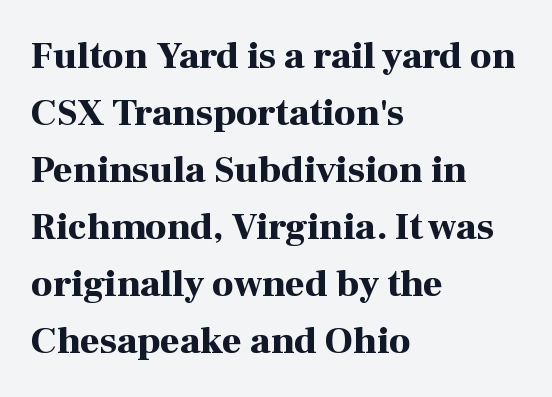
Q: Is the text bold? A: Yes.
Q: Is the text italic (slanted)? A: No, it is upright.
Q: Is the typeface a serif or a sans-serif typeface? A: Serif.
Q: Is the text underlined? A: No.
Q: How is the paragraph aligned? A: Left-aligned.
Q: Is the spacing between letters normal or unusually wide? A: Normal.
Q: Is the spacing between lines tight, normal or loose? A: Normal.
Q: Width (condensed, normal, or wide)? A: Normal.
Q: Stroke contrast? A: High.
Q: x-height? A: Medium.
Q: Monospaced? A: No.
